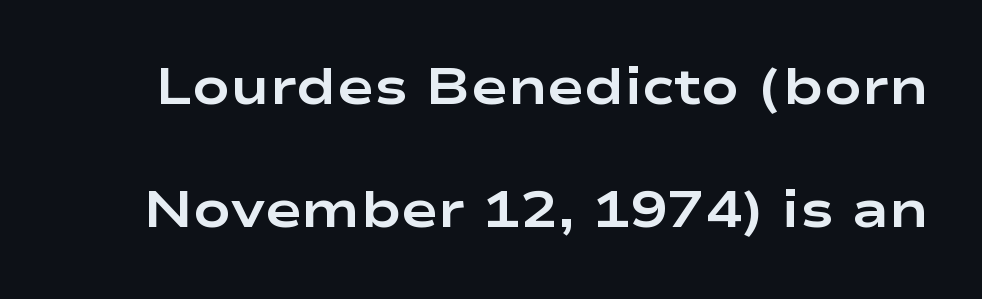
The image shows 50 px bold, wide sans-serif type, upright; set loose line spacing (2.47x), normal letter spacing, not underlined; low stroke contrast and a medium x-height.
